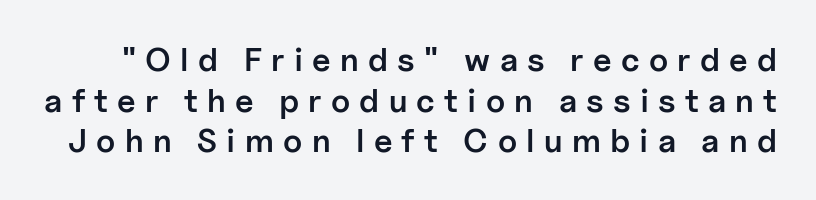
{"serif": "no", "italic": "no", "bold": "semi", "weight": "semibold", "width": "normal", "stroke_contrast": "low", "x_height": "medium", "monospaced": "no", "underline": "no", "line_spacing_ratio": 1.23, "letter_spacing": "wide", "letter_spacing_em": 0.28, "glyph_px": 33}
